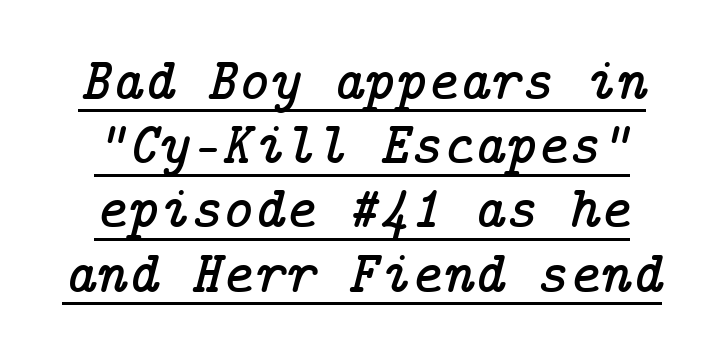
Posture: slanted. Decoration check: the copy is underlined. Standard letterfit; no display-style spreading of the glyphs. Are there feet on the stems? There are — it's a serif. Closely set lines give the paragraph a compact silhouette. The text block is weighted toward neither margin, spreading evenly from the middle.
